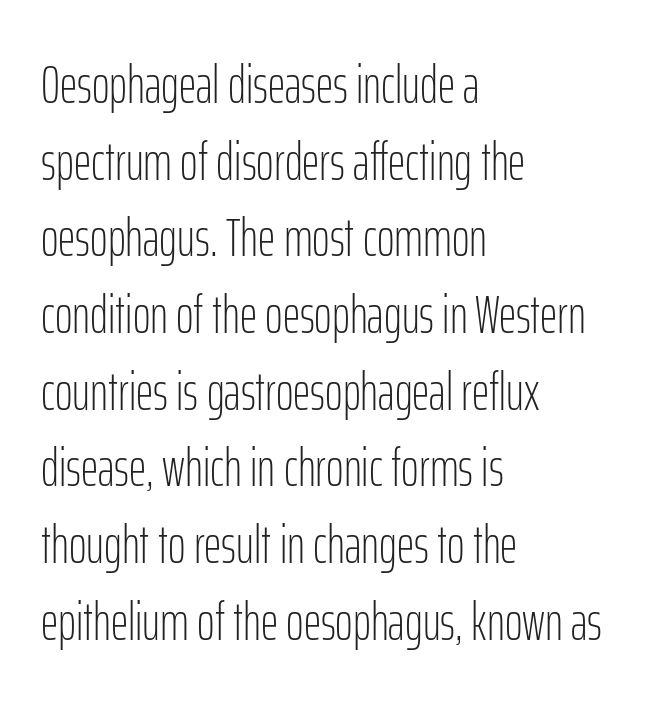
I'd call this a sans setting — the letters go barefoot. The letters advance in unequal steps, a hallmark of proportional type. The font sits on the lighter half of the weight spectrum, regular included. The passage is arranged the way most books set body copy — flush left.
